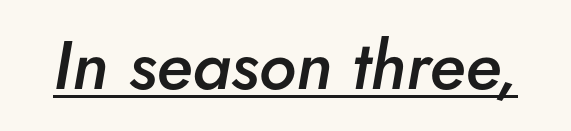
The glyphs look as if they've been sheared to an angle. Firm but not heavy-handed strokes: this text is semibold. The passage shown is typed in a proportional face where columns would drift. These lines keep a tight, regular rhythm from letter to letter. A typographer would call this underscored text.
